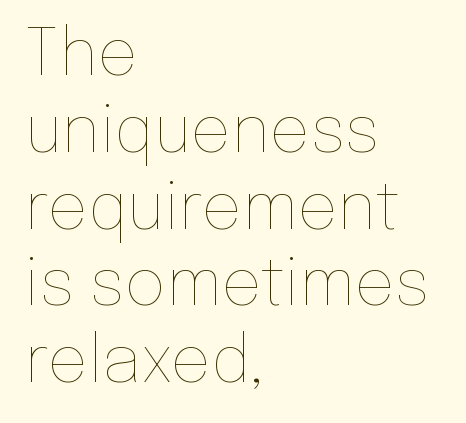
Q: Is the text bold? A: No.
Q: Is the text italic (slanted)? A: No, it is upright.
Q: Is the text underlined? A: No.
Q: How is the paragraph aligned? A: Left-aligned.
Q: Is the spacing between letters normal or unusually wide? A: Normal.
Q: Width (condensed, normal, or wide)? A: Normal.
Q: Stroke contrast? A: Low.
Q: x-height? A: Medium.
Q: Monospaced? A: No.
